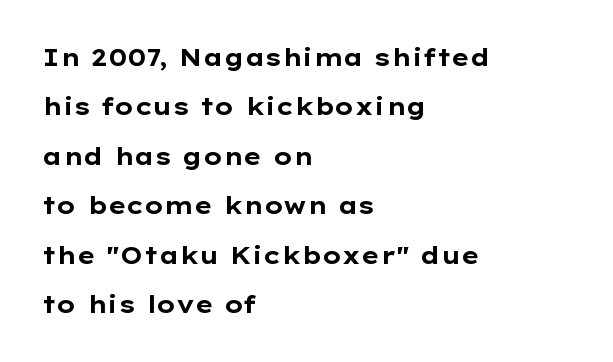
Q: Is the text bold? A: Yes.
Q: Is the text italic (slanted)? A: No, it is upright.
Q: Is the text underlined? A: No.
Q: How is the paragraph aligned? A: Left-aligned.
Q: Is the spacing between letters normal or unusually wide? A: Normal.
Q: Is the spacing between lines tight, normal or loose? A: Loose.
